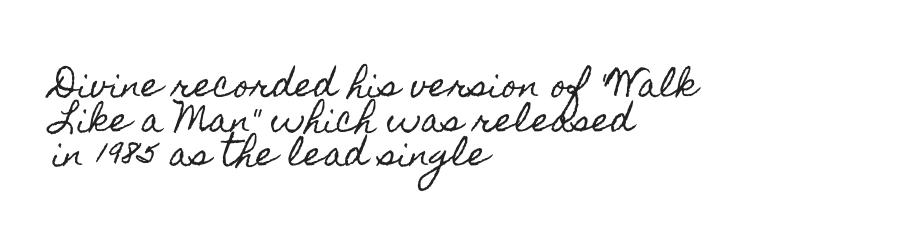
Horizontal alignment here is leftward, the default for most running prose. This block would grow much taller if given ordinary leading; it's compressed now. Character widths vary here, with narrow letters taking less room than wide ones. The foot of each line stays bare and open. Does extra space separate the letters? No, they use regular spacing.
